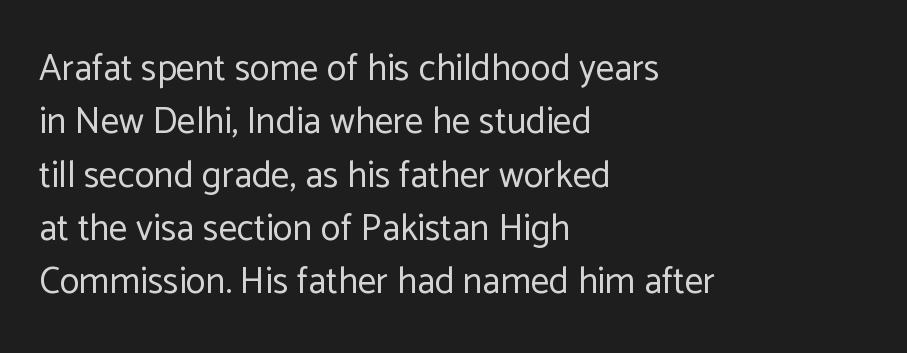
{"serif": "no", "italic": "no", "bold": "no", "weight": "regular", "width": "normal", "stroke_contrast": "low", "x_height": "medium", "monospaced": "no", "underline": "no", "align": "left", "line_spacing": "normal", "line_spacing_ratio": 1.44, "letter_spacing": "normal", "letter_spacing_em": 0.0, "glyph_px": 37}
